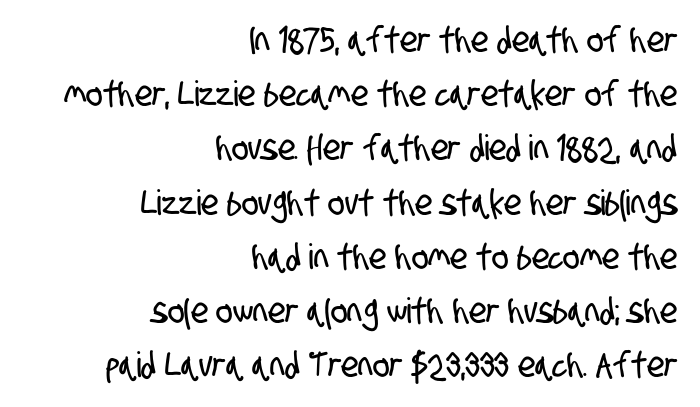
{"serif": "no", "width": "condensed", "stroke_contrast": "low", "x_height": "large", "monospaced": "no", "underline": "no", "align": "right", "line_spacing": "normal", "line_spacing_ratio": 1.55, "letter_spacing": "normal", "letter_spacing_em": 0.0, "glyph_px": 35}
